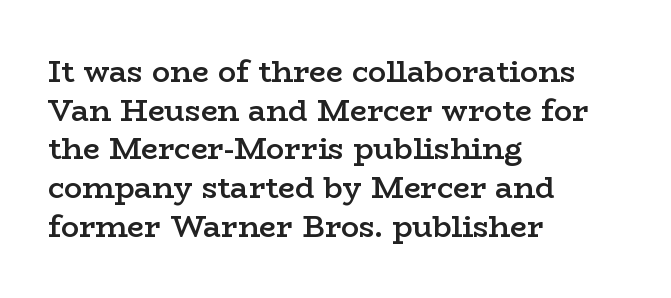
Q: Is the text bold? A: Semi-bold.
Q: Is the text italic (slanted)? A: No, it is upright.
Q: Is the typeface a serif or a sans-serif typeface? A: Serif.
Q: Is the text underlined? A: No.
Q: How is the paragraph aligned? A: Left-aligned.
Q: Is the spacing between letters normal or unusually wide? A: Normal.
Q: Is the spacing between lines tight, normal or loose? A: Normal.
Q: Width (condensed, normal, or wide)? A: Wide.
Q: Stroke contrast? A: Low.
Q: x-height? A: Medium.
Q: Monospaced? A: No.
